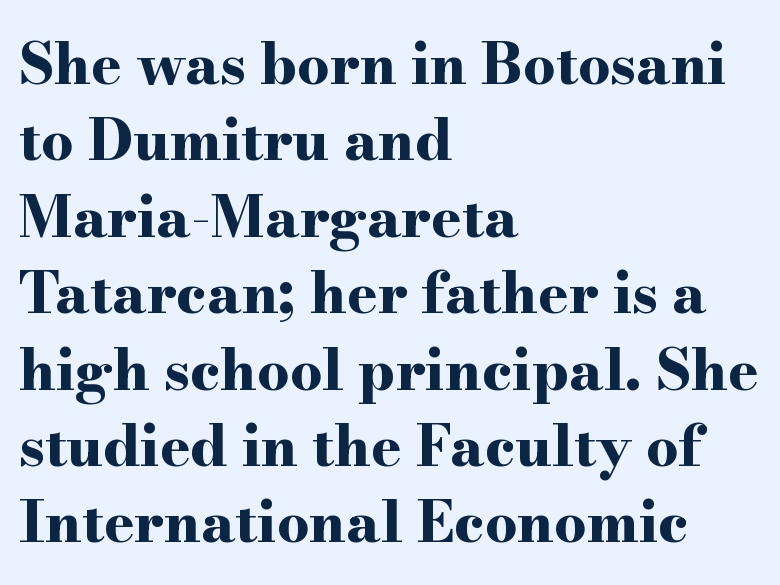
The space beneath each line is pristine and unruled. Does the lettering tilt? It doesn't — this is upright. Whoever set this chose a conventional vertical rhythm. Spacing between characters is what you'd get straight out of the box. This is serif lettering, the kind often seen in printed books.
